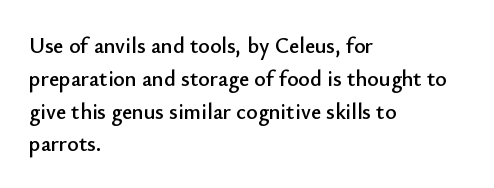
{"italic": "no", "underline": "no", "align": "left", "line_spacing": "normal", "line_spacing_ratio": 1.49, "letter_spacing": "normal", "letter_spacing_em": 0.0, "glyph_px": 22}
